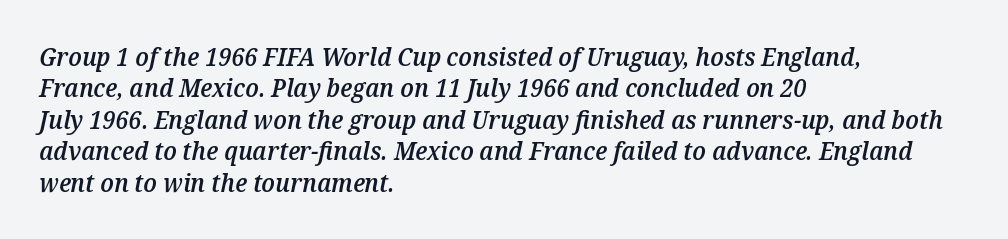
Q: Is the text bold? A: Semi-bold.
Q: Is the text italic (slanted)? A: Yes, it leans right by about 12 degrees.
Q: Is the text underlined? A: No.
Q: How is the paragraph aligned? A: Left-aligned.
Q: Is the spacing between letters normal or unusually wide? A: Normal.
Q: Is the spacing between lines tight, normal or loose? A: Normal.
